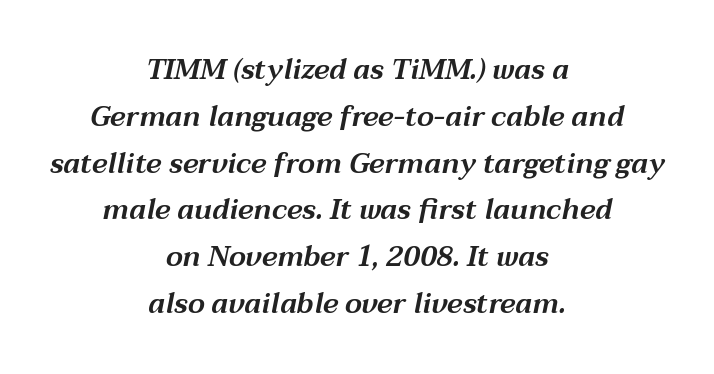
The image shows 28 px wide type, italic (leaning right); set centered, normal line spacing (1.67x), normal letter spacing, not underlined; medium stroke contrast and a medium x-height.
